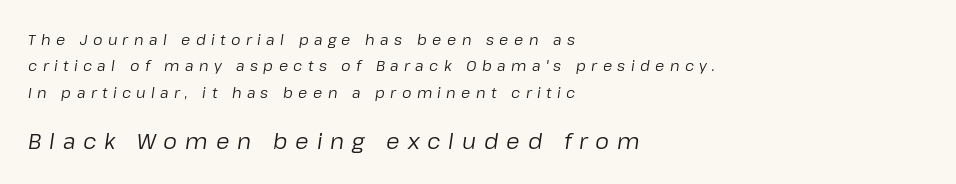
Q: Is the text bold? A: No.
Q: Is the text italic (slanted)? A: Yes, it leans right by about 8 degrees.
Q: Is the text underlined? A: No.
Q: How is the paragraph aligned? A: Left-aligned.
Q: Is the spacing between letters normal or unusually wide? A: Unusually wide.
Q: Which block of text is set in a larger size, the first (top) or the second (bottom)? A: The second (bottom) one.
